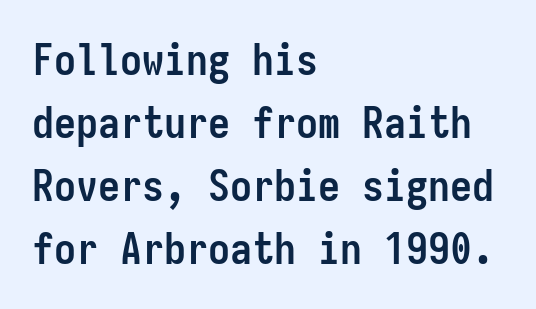
The image shows 44 px semibold, condensed sans-serif type, upright, monospaced; set left-aligned, normal line spacing (1.43x), normal letter spacing, not underlined; low stroke contrast and a medium x-height.
